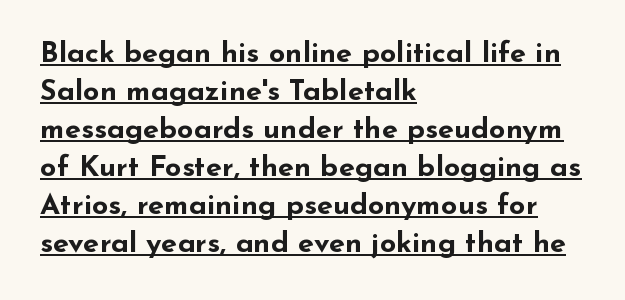
The image shows 29 px bold, wide sans-serif type, upright; set left-aligned, normal line spacing (1.31x), normal letter spacing, underlined; low stroke contrast and a small x-height.
